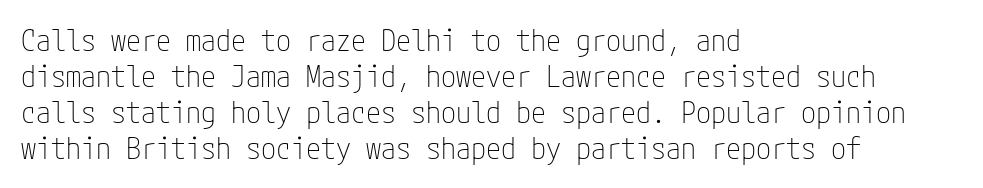
The characters are drawn with everyday or finer stroke widths. This sample uses a sans-serif face. Each word holds together tightly as a unit, with standard inter-letter gaps. Posture: vertical.
